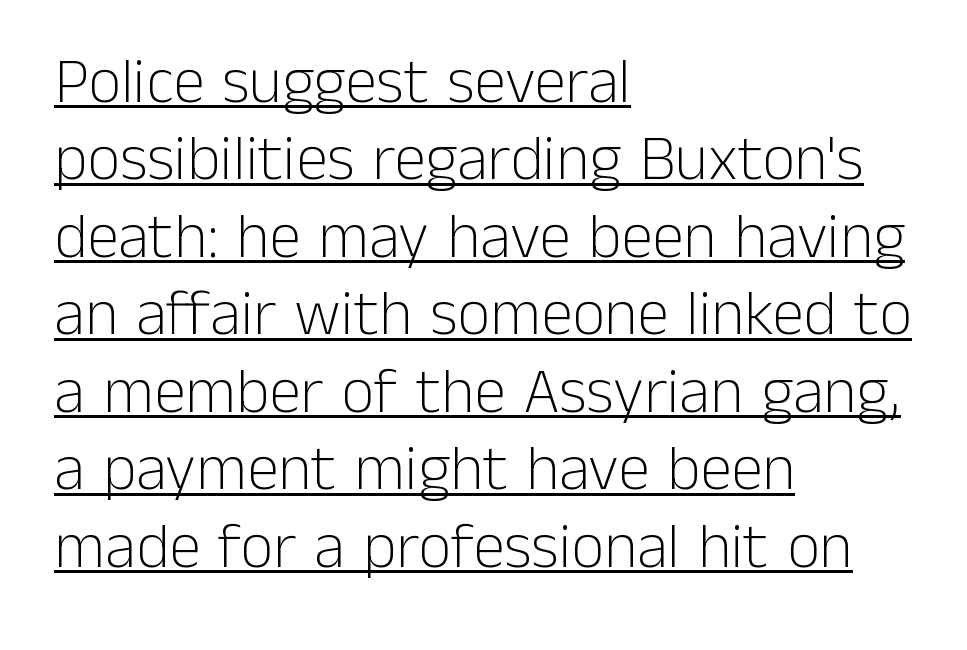
If you drew a line through each stem, it would be perfectly vertical. Stroke terminals: plain, sans-serif. Unbolded letterforms with no extra heft. Looks like someone drew a line under every word here.
